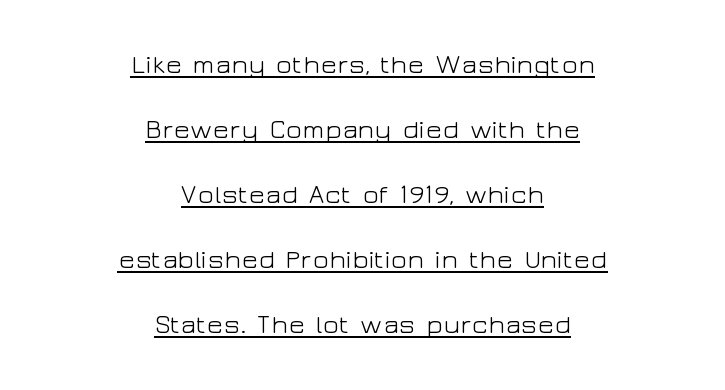
{"italic": "no", "bold": "no", "underline": "yes", "align": "center", "line_spacing": "loose", "line_spacing_ratio": 2.41, "letter_spacing": "normal", "letter_spacing_em": 0.0, "glyph_px": 27}
